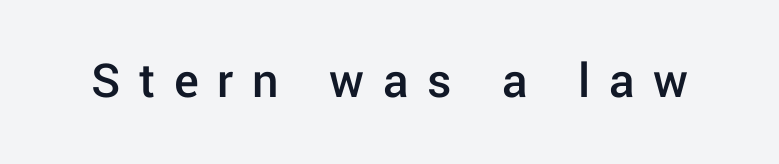
The image shows 52 px semibold sans-serif type, upright; set unusually wide letter spacing (+0.36 em), not underlined; low stroke contrast and a medium x-height.
